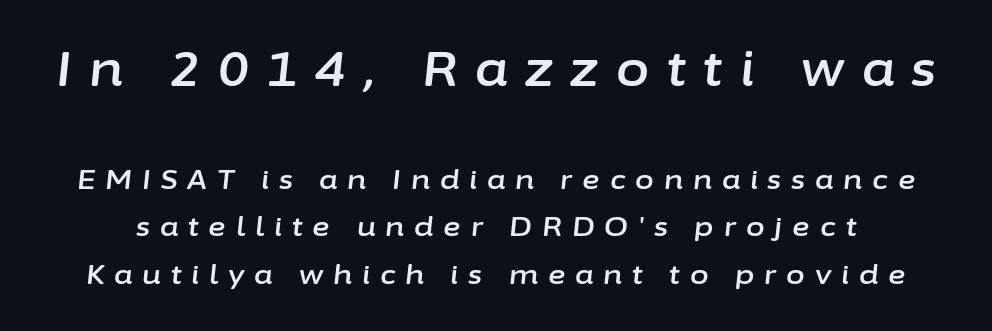
Caption: upper text group enlarged, lower text group reduced. Looks like regular typesetting: each glyph gets only the width it needs. Italic: yes, the glyphs are oblique. Inter-character spacing is expanded well beyond the font's built-in metrics. A bare baseline throughout the passage.
